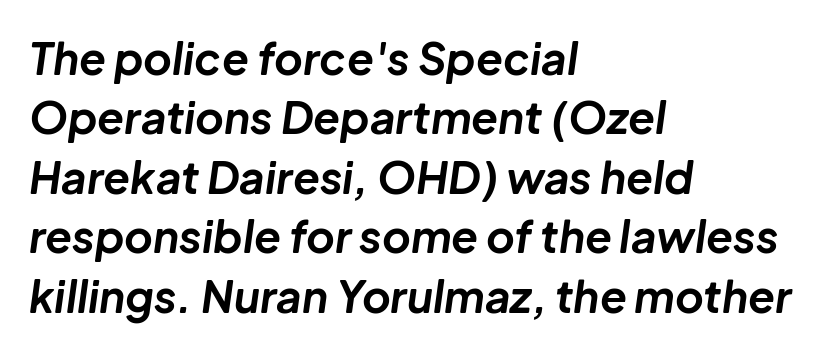
Reading down the column, the eye jumps a familiar distance to each next line. The string is rendered with underlining switched off. The type is set solid horizontally, with unmodified tracking. The typesetter chose a ragged-right arrangement here.
